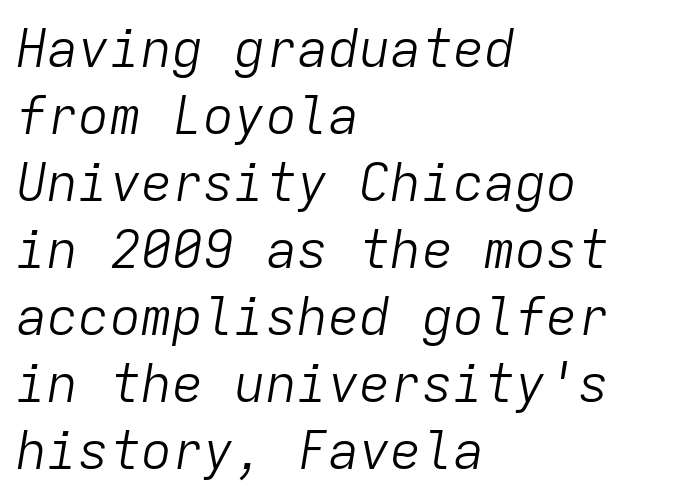
The image shows 52 px light type, italic (leaning right), monospaced; set left-aligned, normal line spacing (1.29x), normal letter spacing, not underlined; low stroke contrast and a medium x-height.
